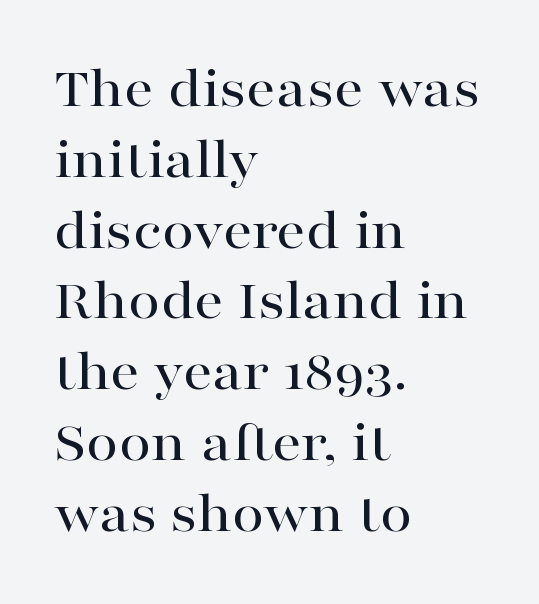
Q: Is the text italic (slanted)? A: No, it is upright.
Q: Is the typeface a serif or a sans-serif typeface? A: Serif.
Q: Is the text underlined? A: No.
Q: How is the paragraph aligned? A: Left-aligned.
Q: Is the spacing between letters normal or unusually wide? A: Normal.
Q: Width (condensed, normal, or wide)? A: Wide.
Q: Stroke contrast? A: High.
Q: x-height? A: Medium.
Q: Monospaced? A: No.
